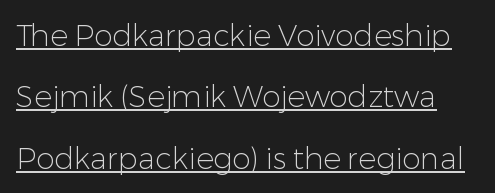
The image shows 30 px light sans-serif type, upright; set loose line spacing (2.05x), normal letter spacing, underlined; low stroke contrast and a medium x-height.
